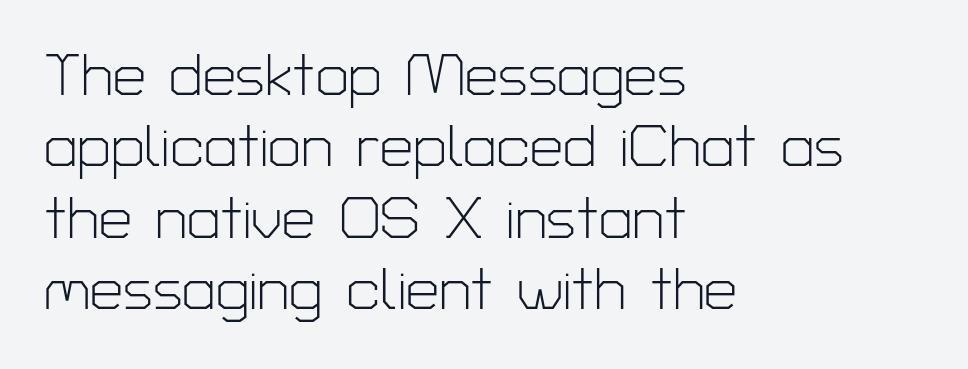
Q: Is the text bold? A: No.
Q: Is the text italic (slanted)? A: No, it is upright.
Q: Is the typeface a serif or a sans-serif typeface? A: Sans-serif.
Q: Is the text underlined? A: No.
Q: How is the paragraph aligned? A: Left-aligned.
Q: Is the spacing between letters normal or unusually wide? A: Normal.
Q: Width (condensed, normal, or wide)? A: Normal.
Q: Stroke contrast? A: Low.
Q: x-height? A: Medium.
Q: Monospaced? A: No.
